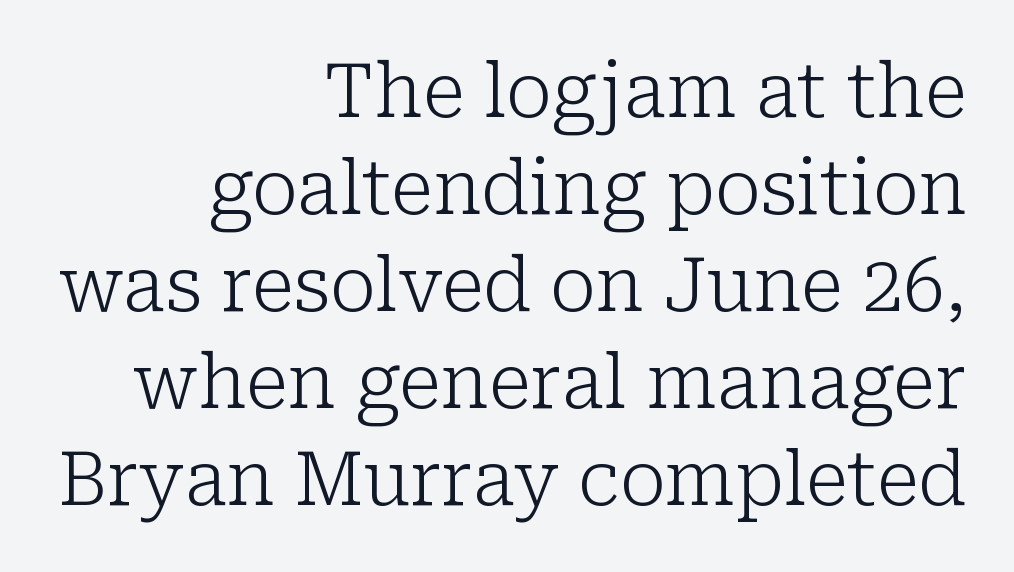
The image shows 74 px light serif type, upright; set right-aligned, normal line spacing (1.31x), normal letter spacing, not underlined; low stroke contrast and a medium x-height.
